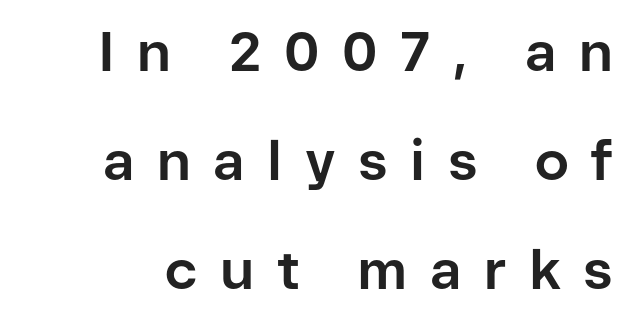
The image shows 55 px bold sans-serif type, upright; set loose line spacing (1.98x), unusually wide letter spacing (+0.41 em), not underlined; low stroke contrast and a medium x-height.
